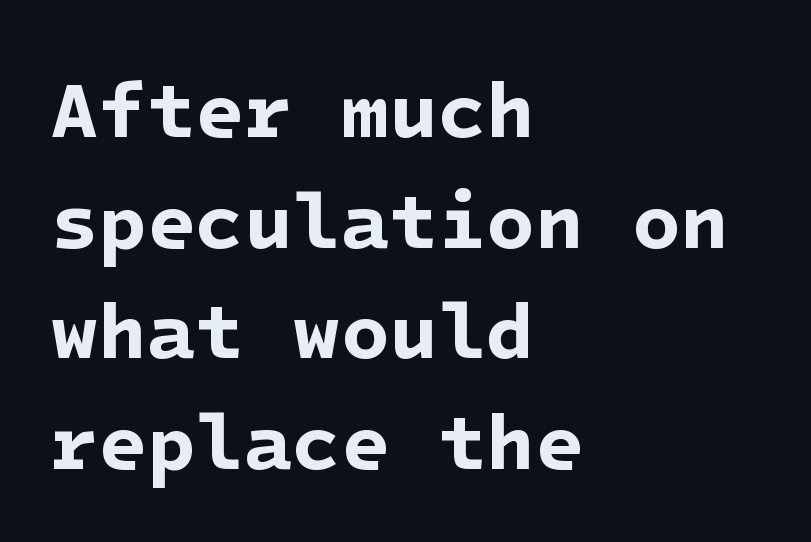
The image shows 79 px bold sans-serif type; set left-aligned, normal line spacing (1.4x), normal letter spacing, not underlined; low stroke contrast and a medium x-height.
